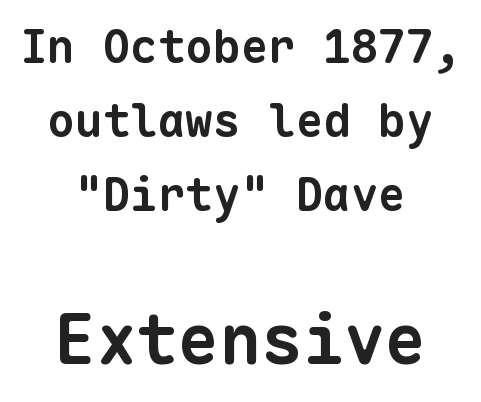
The image shows 69 px bold sans-serif type, monospaced; set centered, normal line spacing (1.61x), normal letter spacing, not underlined; the second (bottom) block is 1.5x larger; low stroke contrast and a medium x-height.
